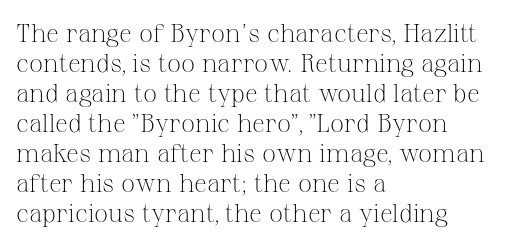
{"italic": "no", "bold": "no", "underline": "no", "align": "left", "line_spacing_ratio": 1.2, "letter_spacing": "normal", "letter_spacing_em": 0.0, "glyph_px": 25}
